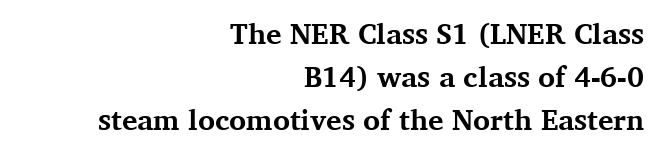
Reading down the column, the eye jumps a familiar distance to each next line. The space beneath each line is pristine and unruled. Reading down the block, your eye finds every line finishing at a fixed right position. The glyphs in this specimen are seriffed.
